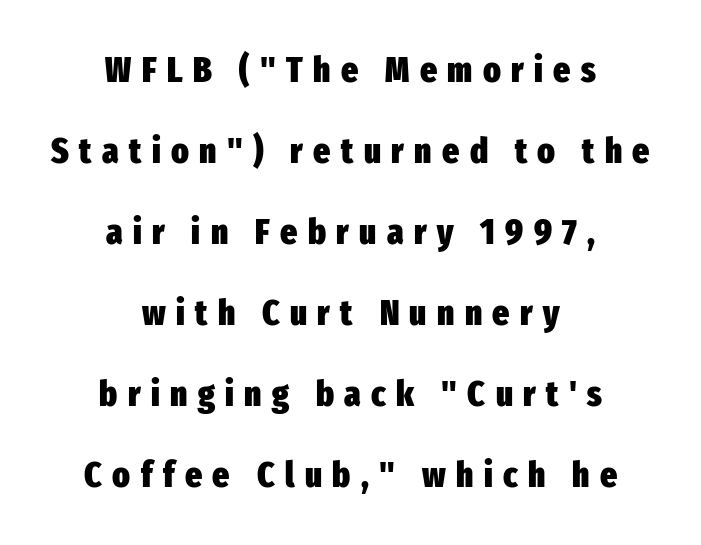
The image shows 36 px heavy, condensed sans-serif type, upright; set centered, loose line spacing (2.25x), unusually wide letter spacing (+0.29 em), not underlined; low stroke contrast and a medium x-height.
